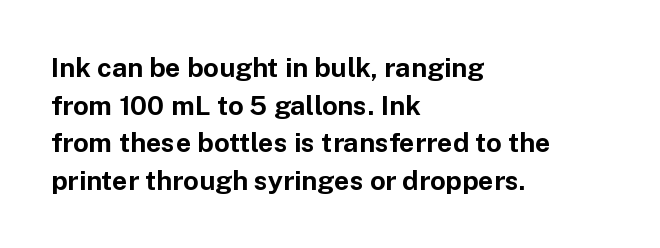
{"italic": "no", "bold": "yes", "underline": "no", "align": "left", "line_spacing": "normal", "line_spacing_ratio": 1.39, "letter_spacing": "normal", "letter_spacing_em": 0.0, "glyph_px": 27}
